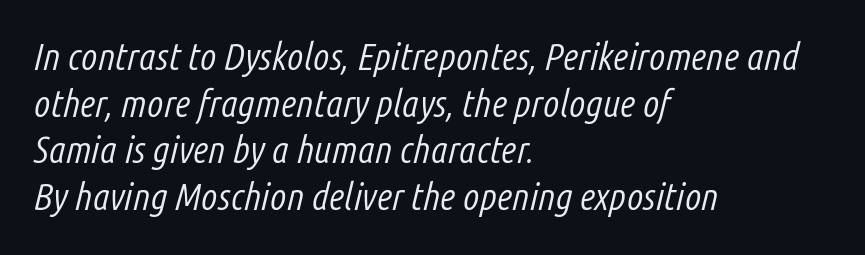
Words float on clear page, feet unadorned. All the whitespace from short lines collects on the right. The rendering uses natural spacing where letterforms have individual widths. An italicized treatment has been applied to the whole sample. Tracking value appears to be zero — textbook default spacing. The letterforms sit at book weight or below.
